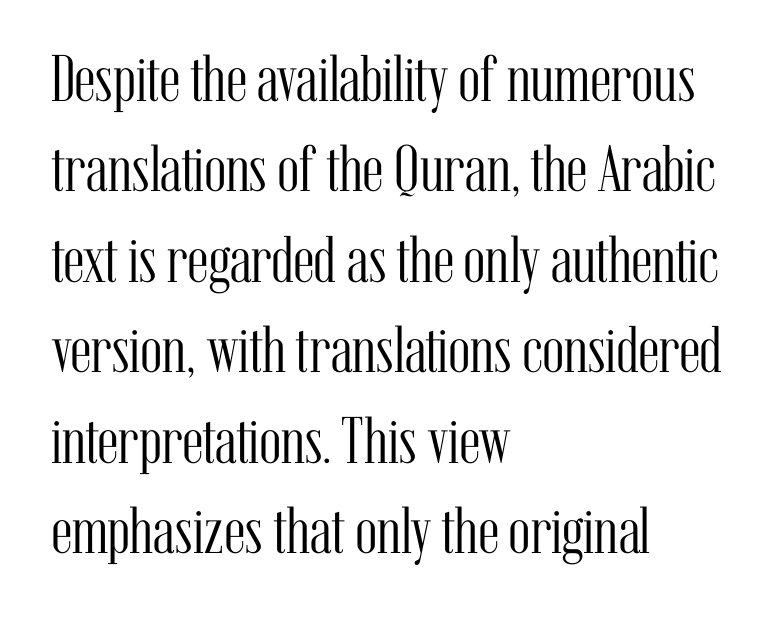
The image shows 66 px light, condensed serif type, upright; set left-aligned, normal line spacing (1.37x), normal letter spacing, not underlined; medium stroke contrast and a medium x-height.
